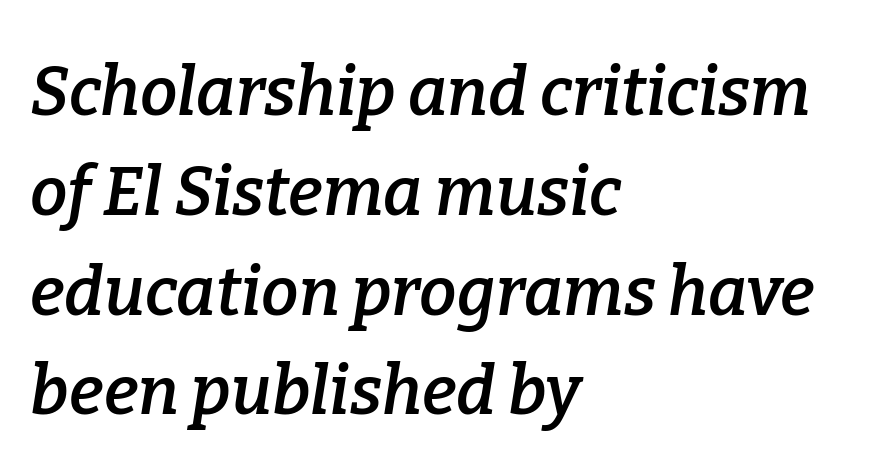
Q: Is the text bold? A: Semi-bold.
Q: Is the text italic (slanted)? A: Yes, it leans right by about 9 degrees.
Q: Is the typeface a serif or a sans-serif typeface? A: Serif.
Q: Is the text underlined? A: No.
Q: How is the paragraph aligned? A: Left-aligned.
Q: Is the spacing between letters normal or unusually wide? A: Normal.
Q: Is the spacing between lines tight, normal or loose? A: Normal.
Q: Width (condensed, normal, or wide)? A: Normal.
Q: Stroke contrast? A: Low.
Q: x-height? A: Medium.
Q: Monospaced? A: No.
